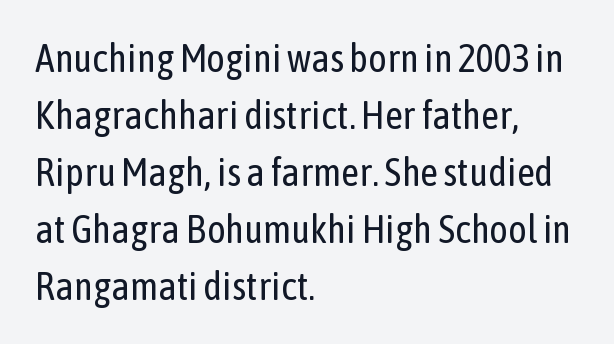
Q: Is the text bold? A: No.
Q: Is the text italic (slanted)? A: No, it is upright.
Q: Is the typeface a serif or a sans-serif typeface? A: Sans-serif.
Q: Is the text underlined? A: No.
Q: How is the paragraph aligned? A: Left-aligned.
Q: Is the spacing between letters normal or unusually wide? A: Normal.
Q: Is the spacing between lines tight, normal or loose? A: Normal.
Q: Width (condensed, normal, or wide)? A: Condensed.
Q: Stroke contrast? A: Low.
Q: x-height? A: Medium.
Q: Monospaced? A: No.
